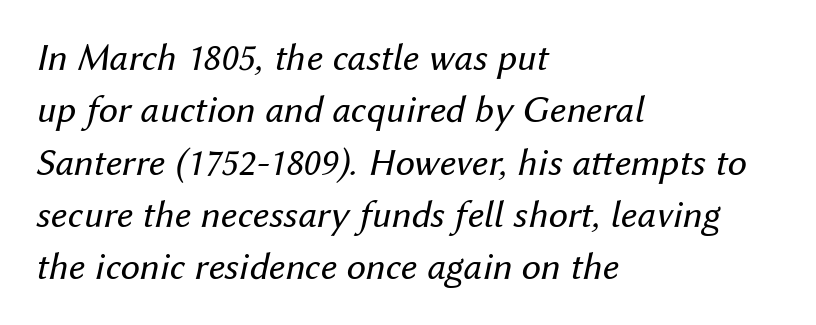
The image shows 39 px regular-weight type, italic (leaning right); set left-aligned, normal line spacing (1.34x), normal letter spacing, not underlined; medium stroke contrast and a medium x-height.
